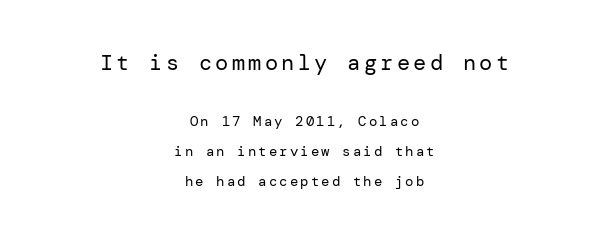
Q: Is the text bold? A: No.
Q: Is the text italic (slanted)? A: No, it is upright.
Q: Is the text underlined? A: No.
Q: How is the paragraph aligned? A: Centered.
Q: Is the spacing between lines tight, normal or loose? A: Loose.
Q: Which block of text is set in a larger size, the first (top) or the second (bottom)? A: The first (top) one.
